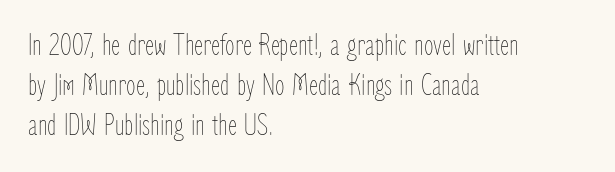
The image shows 31 px thin, condensed type, upright; set left-aligned, normal line spacing (1.29x), normal letter spacing, not underlined; low stroke contrast and a medium x-height.
